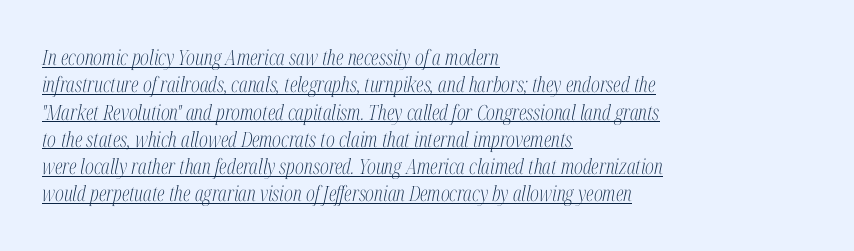
Typeset ragged right — the left edge is the straight one. Nothing unusual about the tracking: characters are spaced as the font intends. Is the type heavy? It reads as light-to-regular instead. The typesetter has applied underlining to the passage shown. The face used here has a pronounced slope to its letters. A typesetter would call this leading conventional body-copy spacing.
